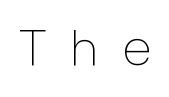
Stroke thickness stays within the range of a standard reading face or lighter. The face used here is proportionally spaced, like ordinary book or web type. Serif or sans? Sans — the stroke terminals are bare. The passage shown has open, widely tracked lettering throughout. Posture: upright roman.
